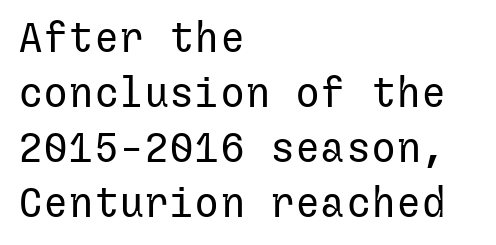
Teacher's note: observe the even left margin — that is flush-left alignment. Heft: none added — not bold. Notice how descenders clear the ascenders below comfortably — that's standard leading. Default kerning and tracking; the words read as compact shapes. Upright lettering throughout.
